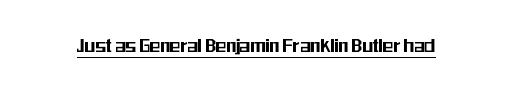
The image shows 22 px text type, upright; set normal letter spacing, underlined.
